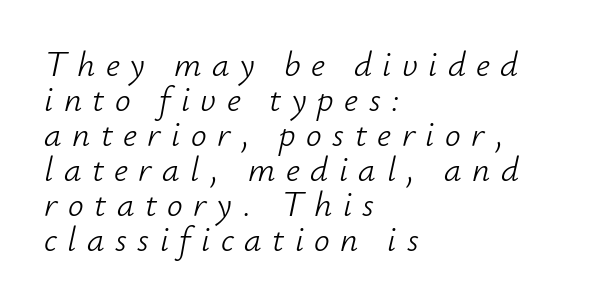
The image shows 35 px light type, italic (leaning right); set left-aligned, tight line spacing (1.0x), unusually wide letter spacing (+0.3 em), not underlined; low stroke contrast and a small x-height.
